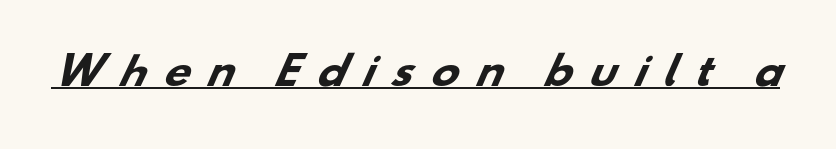
This is underlined copy, the kind a proofreader might mark for attention. Grotesque or geometric, the face here clearly has no serifs. The passage shown is emphatically bold. The gaps between neighbouring characters are conspicuously large. Proportional: the letters do not fall into vertical columns.
